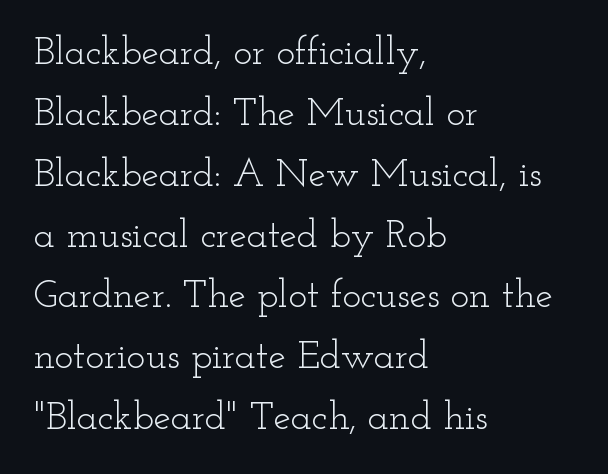
Q: Is the text bold? A: No.
Q: Is the text italic (slanted)? A: No, it is upright.
Q: Is the typeface a serif or a sans-serif typeface? A: Serif.
Q: Is the text underlined? A: No.
Q: How is the paragraph aligned? A: Left-aligned.
Q: Is the spacing between letters normal or unusually wide? A: Normal.
Q: Is the spacing between lines tight, normal or loose? A: Normal.
Q: Width (condensed, normal, or wide)? A: Wide.
Q: Stroke contrast? A: Low.
Q: x-height? A: Small.
Q: Monospaced? A: No.
